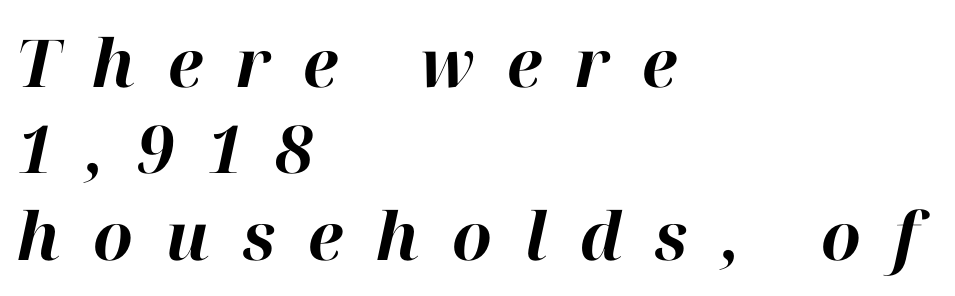
Q: Is the text bold? A: Yes.
Q: Is the text italic (slanted)? A: Yes, it leans right by about 12 degrees.
Q: Is the text underlined? A: No.
Q: How is the paragraph aligned? A: Left-aligned.
Q: Is the spacing between letters normal or unusually wide? A: Unusually wide.
Q: Is the spacing between lines tight, normal or loose? A: Normal.
Q: Width (condensed, normal, or wide)? A: Normal.
Q: Stroke contrast? A: High.
Q: x-height? A: Medium.
Q: Monospaced? A: No.
